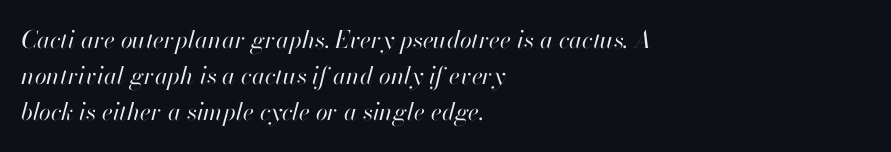
The image shows 24 px text type, italic (leaning right); set left-aligned, normal line spacing (1.51x), normal letter spacing, not underlined.
